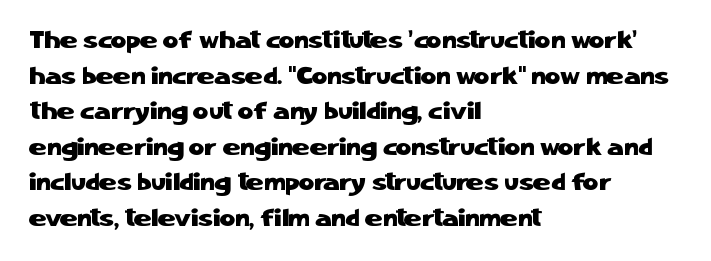
The lettering holds an erect, upright posture throughout. Inter-character spacing is left at the font's built-in metrics. The glyphs are unaccompanied by any horizontal stroke below them. Horizontal alignment here is leftward, the default for most running prose. Is there much room between lines? A standard amount, neither cramped nor airy.
